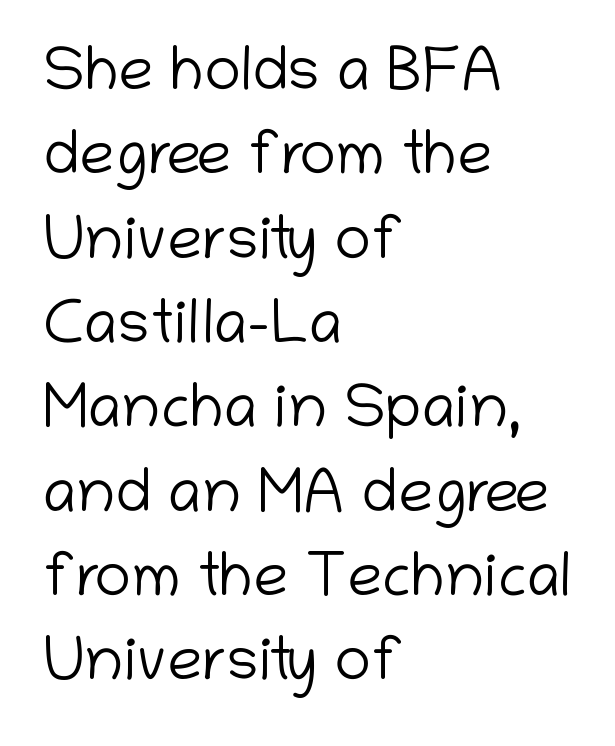
The image shows 62 px light sans-serif type, upright; set left-aligned, normal line spacing (1.36x), normal letter spacing, not underlined; low stroke contrast and a medium x-height.
